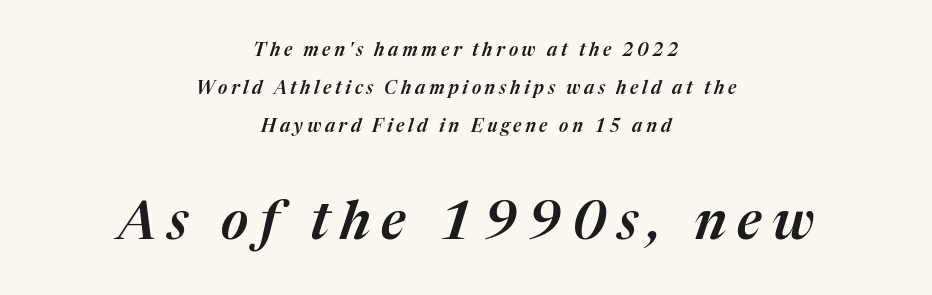
Is there much room between lines? Yes — plenty of vertical air separates them. The axis of the letterforms is tilted away from vertical. Looks like regular typesetting: each glyph gets only the width it needs. Centered paragraph, ragged on both sides. The gap between lines stays unmarked. The letters in the lower block stand taller than those in the block above.
